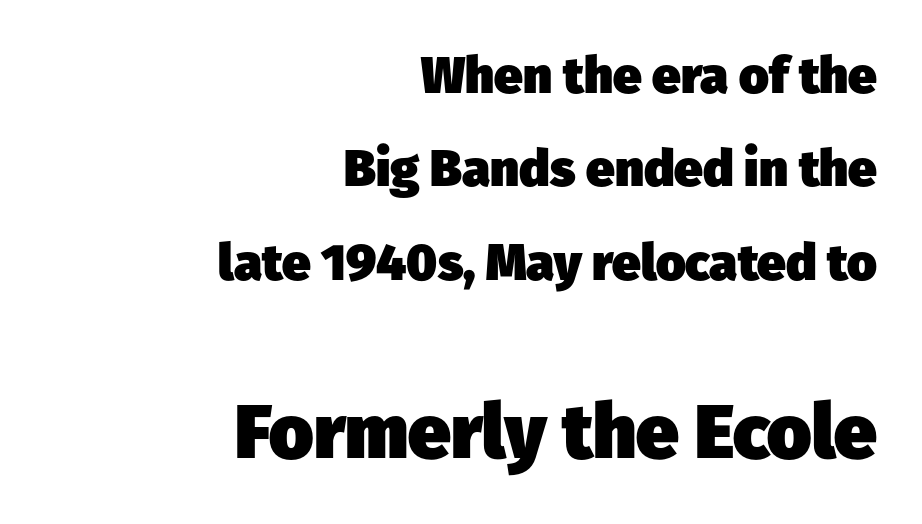
{"serif": "no", "bold": "yes", "weight": "heavy", "width": "normal", "stroke_contrast": "low", "x_height": "medium", "monospaced": "no", "underline": "no", "align": "right", "line_spacing_ratio": 1.83, "letter_spacing": "normal", "letter_spacing_em": 0.0, "larger_block": "second", "size_ratio": 1.49, "glyph_px": 76}
